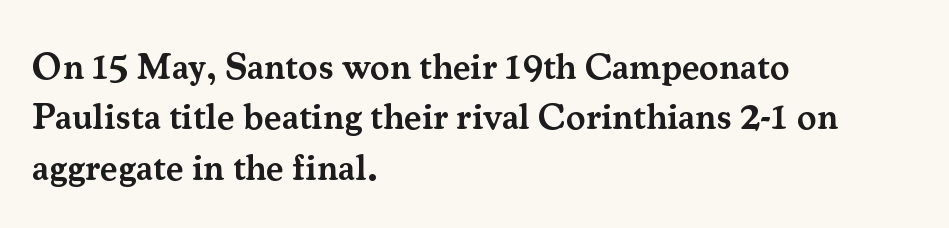
The image shows 37 px semibold serif type, upright; set left-aligned, normal line spacing (1.36x), normal letter spacing, not underlined; medium stroke contrast and a small x-height.
